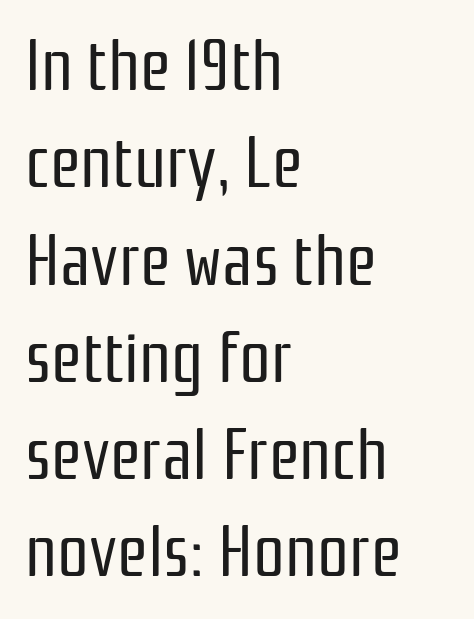
The letters stand straight up with perfectly vertical stems. Spacing verdict: proportional, widths tailored to each character. What stands out about the letter spacing? Nothing — it is the standard amount. The words here are not underlined. The designer went with a sans here, leaving each stem footless. Which margin do the lines hug? The left one — the right edge is uneven.
